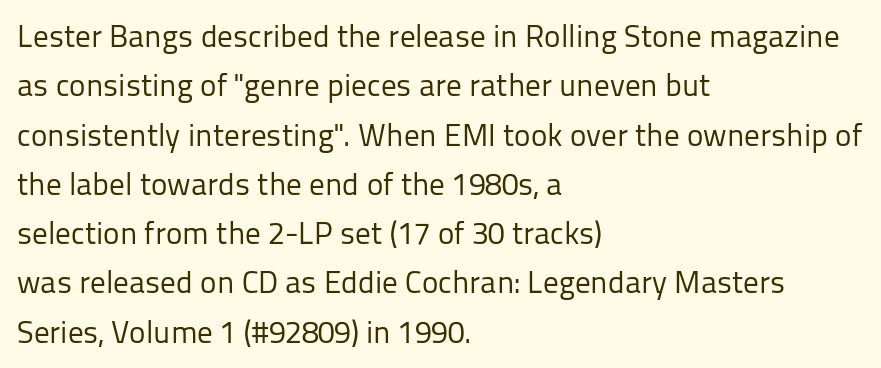
{"serif": "no", "italic": "no", "bold": "no", "weight": "regular", "width": "normal", "stroke_contrast": "low", "x_height": "medium", "monospaced": "no", "underline": "no", "align": "left", "line_spacing": "normal", "line_spacing_ratio": 1.59, "letter_spacing": "normal", "letter_spacing_em": 0.0, "glyph_px": 31}
